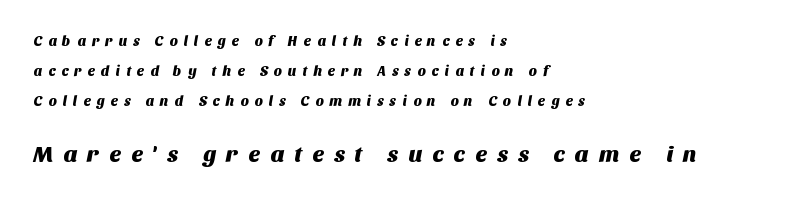
Q: Is the text underlined? A: No.
Q: How is the paragraph aligned? A: Left-aligned.
Q: Is the spacing between letters normal or unusually wide? A: Unusually wide.
Q: Is the spacing between lines tight, normal or loose? A: Loose.
Q: Which block of text is set in a larger size, the first (top) or the second (bottom)? A: The second (bottom) one.
